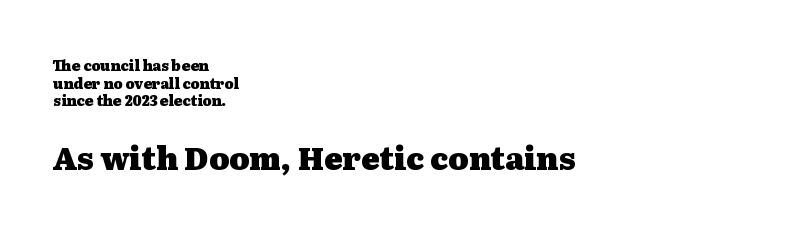
{"serif": "yes", "italic": "no", "bold": "yes", "weight": "heavy", "width": "wide", "stroke_contrast": "medium", "x_height": "medium", "monospaced": "no", "underline": "no", "align": "left", "line_spacing": "normal", "line_spacing_ratio": 1.26, "letter_spacing": "normal", "letter_spacing_em": 0.0, "larger_block": "second", "size_ratio": 2.21, "glyph_px": 31}
